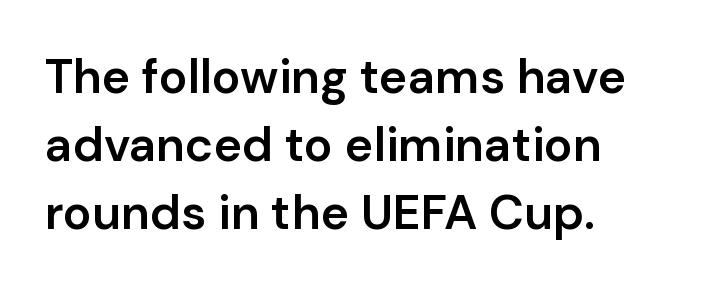
Each glyph is drawn with semibold strokes, heavier than normal yet not fully bold. Is this a sans? Yes — the strokes have no serifs. It's the straight-up-and-down kind of type. A normal amount of white space separates one row of letters from the next. The letters advance in unequal steps, a hallmark of proportional type.
